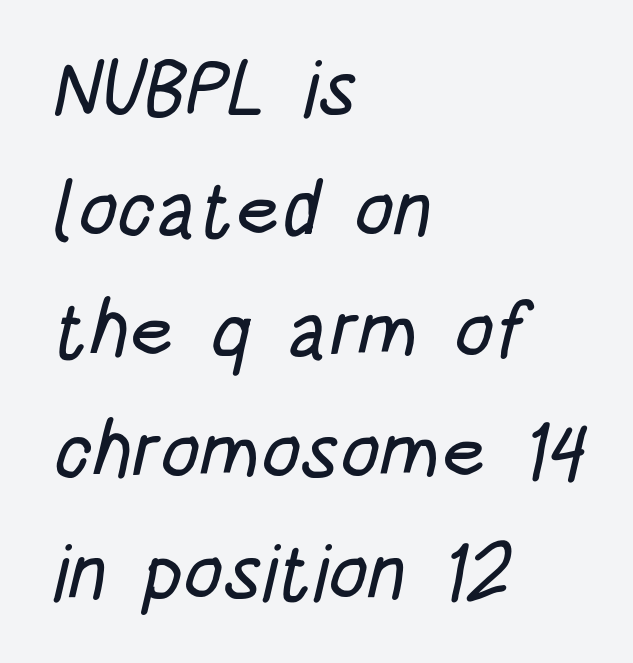
The image shows 78 px condensed sans-serif type; set left-aligned, normal line spacing (1.55x), normal letter spacing, not underlined; low stroke contrast and a large x-height.
